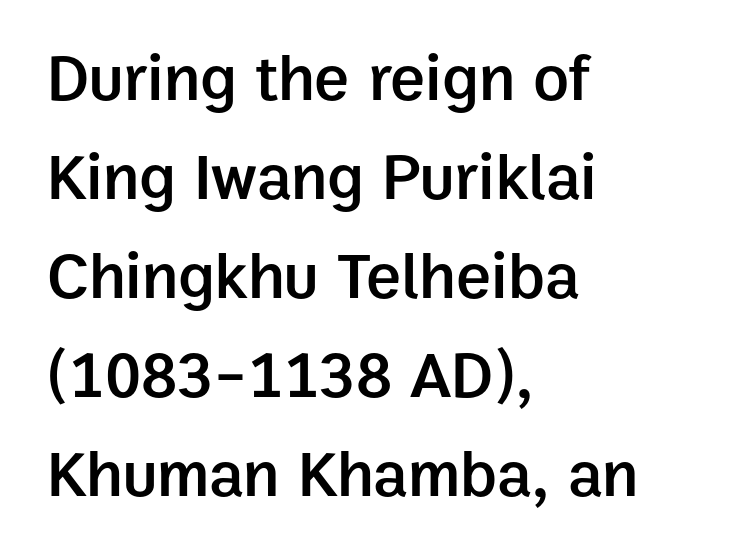
Q: Is the text bold? A: Semi-bold.
Q: Is the text italic (slanted)? A: No, it is upright.
Q: Is the typeface a serif or a sans-serif typeface? A: Sans-serif.
Q: Is the text underlined? A: No.
Q: How is the paragraph aligned? A: Left-aligned.
Q: Is the spacing between letters normal or unusually wide? A: Normal.
Q: Is the spacing between lines tight, normal or loose? A: Normal.
Q: Width (condensed, normal, or wide)? A: Normal.
Q: Stroke contrast? A: Low.
Q: x-height? A: Medium.
Q: Monospaced? A: No.
